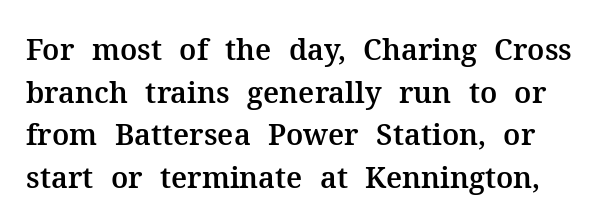
The image shows 29 px serif type, upright; set normal line spacing (1.47x), normal letter spacing, not underlined; medium stroke contrast and a medium x-height.
